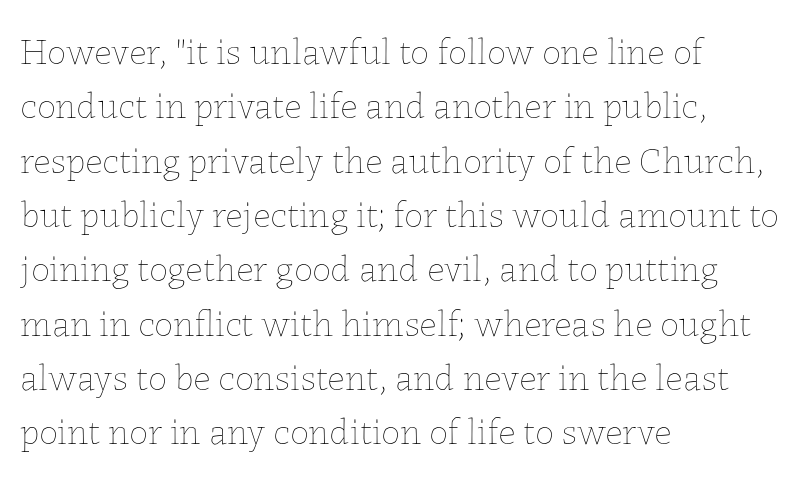
Is the type heavy? It reads as light-to-regular instead. How would I describe the line gaps? Plain and ordinary. Italic? Not at all — the glyphs are vertical. Glyph-to-glyph distance matches everyday printed text. The letters advance in unequal steps, a hallmark of proportional type.
